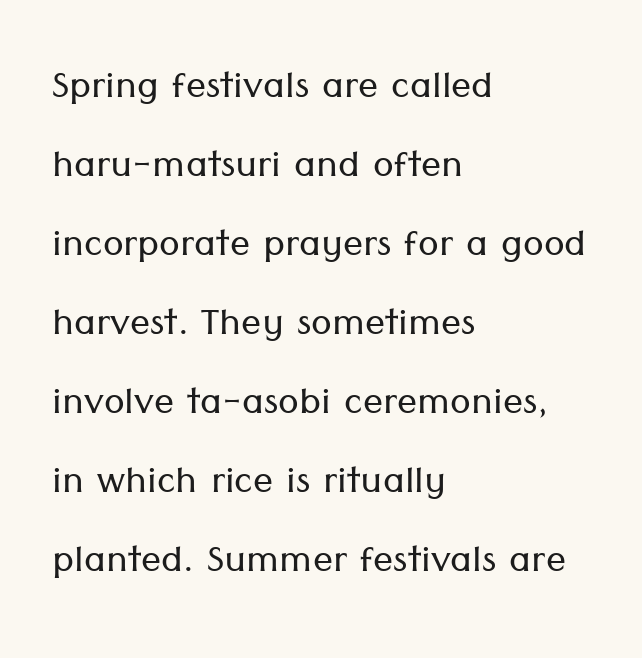
Q: Is the text bold? A: No.
Q: Is the text italic (slanted)? A: No, it is upright.
Q: Is the typeface a serif or a sans-serif typeface? A: Sans-serif.
Q: Is the text underlined? A: No.
Q: How is the paragraph aligned? A: Left-aligned.
Q: Is the spacing between letters normal or unusually wide? A: Normal.
Q: Is the spacing between lines tight, normal or loose? A: Normal.
Q: Width (condensed, normal, or wide)? A: Normal.
Q: Stroke contrast? A: Low.
Q: x-height? A: Medium.
Q: Monospaced? A: No.
